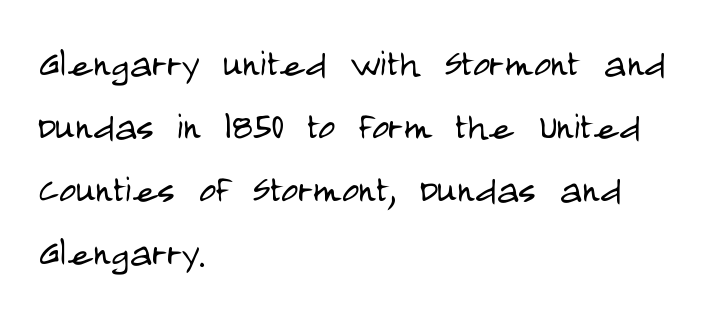
Q: Is the text bold? A: No.
Q: Is the text italic (slanted)? A: No, it is upright.
Q: Is the typeface a serif or a sans-serif typeface? A: Sans-serif.
Q: Is the text underlined? A: No.
Q: How is the paragraph aligned? A: Left-aligned.
Q: Is the spacing between letters normal or unusually wide? A: Normal.
Q: Is the spacing between lines tight, normal or loose? A: Normal.
Q: Width (condensed, normal, or wide)? A: Condensed.
Q: Stroke contrast? A: Low.
Q: x-height? A: Large.
Q: Monospaced? A: No.
